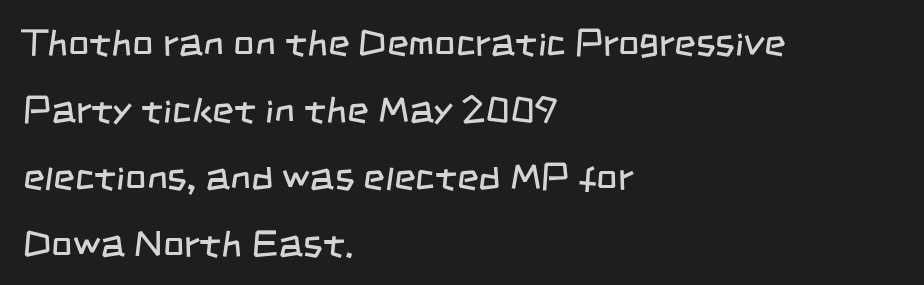
{"serif": "no", "bold": "no", "weight": "regular", "width": "condensed", "stroke_contrast": "low", "x_height": "large", "monospaced": "no", "underline": "no", "align": "left", "line_spacing_ratio": 1.81, "letter_spacing": "normal", "letter_spacing_em": 0.0, "glyph_px": 37}
